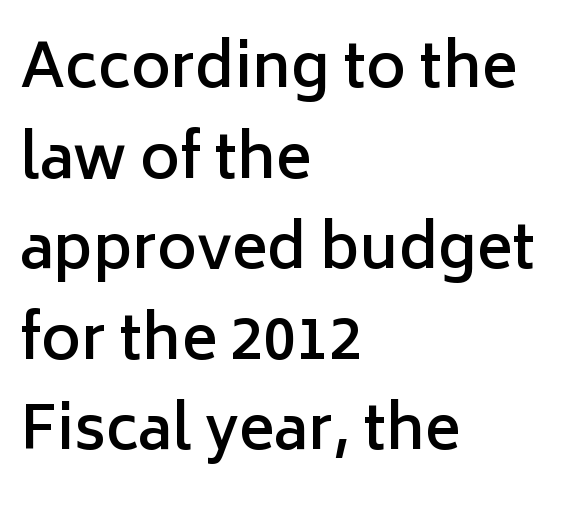
No extra tracking has been applied to these lines. The lines are quadded left. The face used here is a sans, in the tradition of grotesques and geometrics. The rendering uses natural spacing where letterforms have individual widths. This is the in-between weight designers call semibold or demi. The glyphs are unaccompanied by any horizontal stroke below them.
